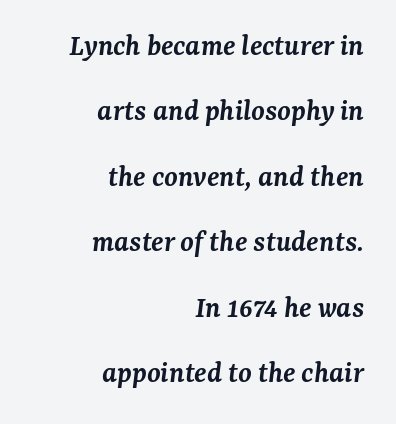
Q: Is the text bold? A: Semi-bold.
Q: Is the text italic (slanted)? A: Yes, it leans right by about 7 degrees.
Q: Is the typeface a serif or a sans-serif typeface? A: Serif.
Q: Is the text underlined? A: No.
Q: How is the paragraph aligned? A: Right-aligned.
Q: Is the spacing between letters normal or unusually wide? A: Normal.
Q: Is the spacing between lines tight, normal or loose? A: Loose.
Q: Width (condensed, normal, or wide)? A: Normal.
Q: Stroke contrast? A: Medium.
Q: x-height? A: Medium.
Q: Monospaced? A: No.
